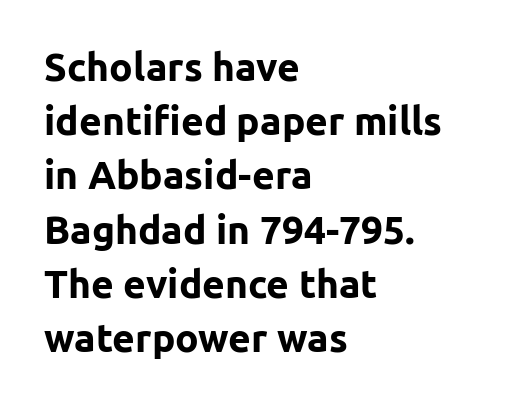
Q: Is the text bold? A: Yes.
Q: Is the text italic (slanted)? A: No, it is upright.
Q: Is the typeface a serif or a sans-serif typeface? A: Sans-serif.
Q: Is the text underlined? A: No.
Q: How is the paragraph aligned? A: Left-aligned.
Q: Is the spacing between letters normal or unusually wide? A: Normal.
Q: Is the spacing between lines tight, normal or loose? A: Normal.
Q: Width (condensed, normal, or wide)? A: Normal.
Q: Stroke contrast? A: Low.
Q: x-height? A: Medium.
Q: Monospaced? A: No.
